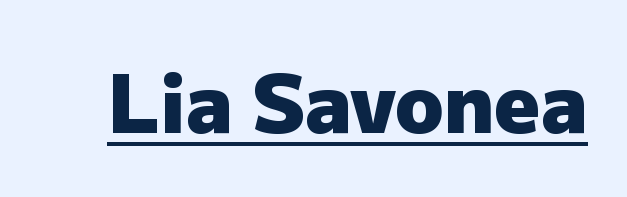
Do the characters align in a grid? No, the font is proportional. The lettering holds an erect, upright posture throughout. What kind of face is this? One without serifs — a sans. Heft: maximum for text — a bold. Nothing unusual about the tracking: characters are spaced as the font intends. The glyphs are accompanied by a horizontal stroke just below them.
